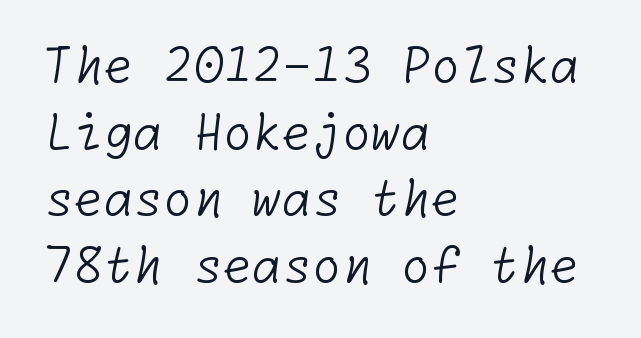
There is no visible air inserted between adjacent glyphs. The typeface has the unassuming heft of standard copy or less. A classic flush-left, rag-right setting is used for this passage. Quick note: underline off. The text was rendered using a sans face with plain stroke endings.
